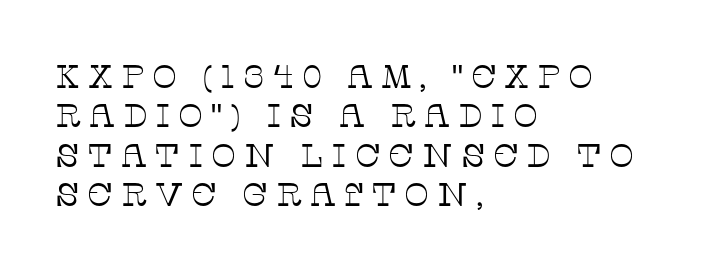
{"serif": "yes", "italic": "no", "bold": "no", "weight": "thin", "width": "normal", "stroke_contrast": "low", "x_height": "large", "monospaced": "no", "underline": "no", "align": "left", "line_spacing_ratio": 1.19, "letter_spacing": "wide", "letter_spacing_em": 0.23, "glyph_px": 33}
